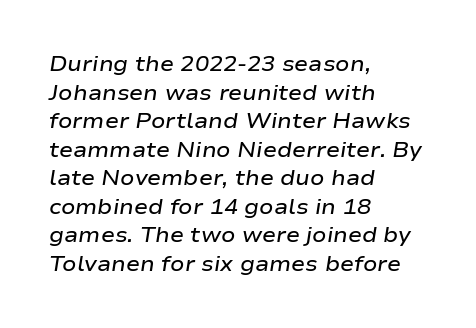
The image shows 21 px text type, italic (leaning right); set left-aligned, normal line spacing (1.36x), normal letter spacing, not underlined.
